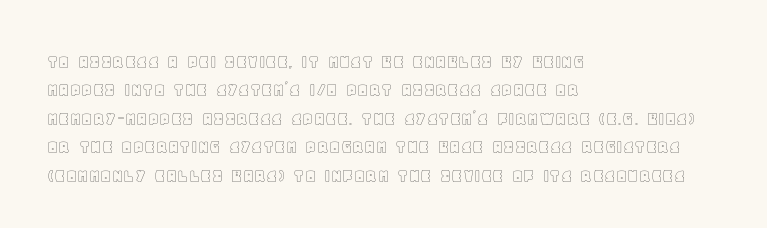
The image shows 20 px text type, upright; set left-aligned, normal line spacing (1.42x), normal letter spacing, not underlined.
